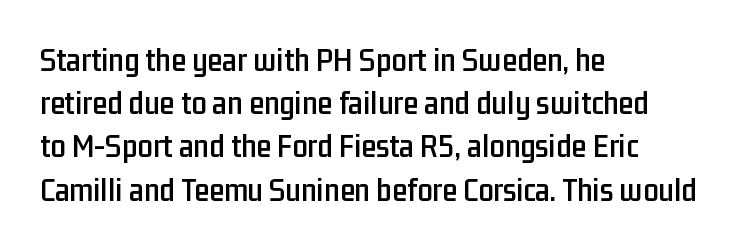
The image shows 34 px condensed sans-serif type, upright; set left-aligned, normal line spacing (1.27x), normal letter spacing, not underlined; low stroke contrast and a medium x-height.
